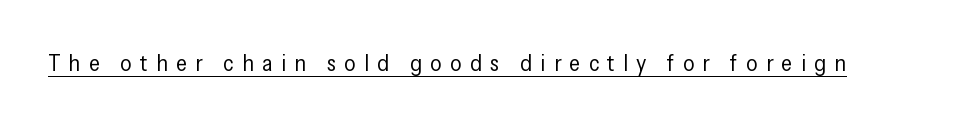
{"italic": "no", "bold": "no", "underline": "yes", "letter_spacing": "wide", "letter_spacing_em": 0.36, "glyph_px": 23}
